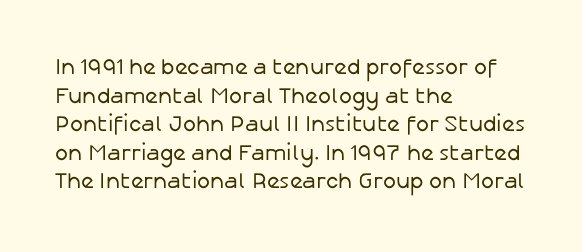
{"italic": "no", "bold": "no", "underline": "no", "align": "left", "line_spacing": "normal", "line_spacing_ratio": 1.3, "letter_spacing": "normal", "letter_spacing_em": 0.0, "glyph_px": 22}
